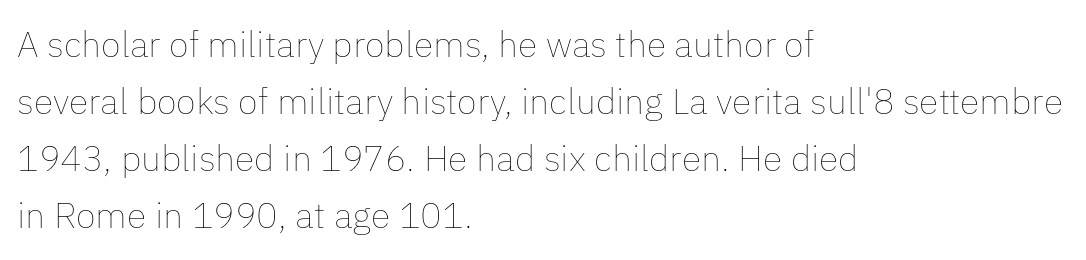
{"italic": "no", "bold": "no", "weight": "thin", "width": "normal", "stroke_contrast": "low", "x_height": "medium", "monospaced": "no", "underline": "no", "align": "left", "line_spacing": "normal", "line_spacing_ratio": 1.58, "letter_spacing": "normal", "letter_spacing_em": 0.0, "glyph_px": 36}
